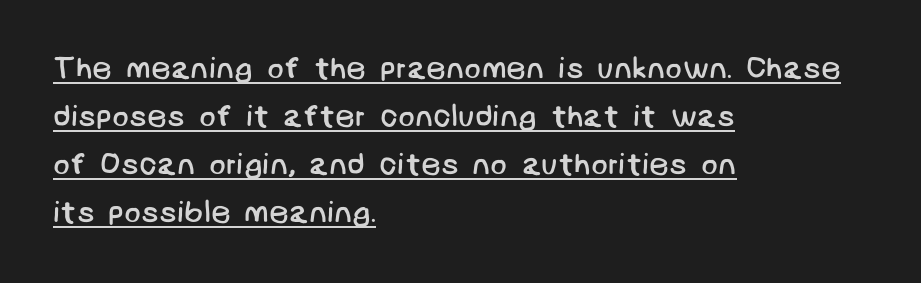
The image shows 31 px regular-weight sans-serif type; set left-aligned, normal line spacing (1.55x), normal letter spacing, underlined; low stroke contrast and a large x-height.
